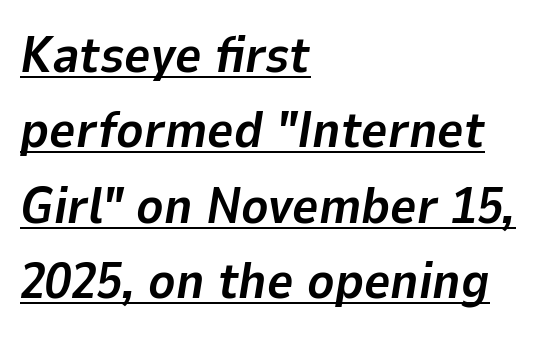
{"italic": "yes", "lean": "right", "slant_degrees": 9, "bold": "yes", "weight": "bold", "width": "normal", "stroke_contrast": "low", "x_height": "medium", "monospaced": "no", "underline": "yes", "align": "left", "line_spacing": "normal", "line_spacing_ratio": 1.48, "letter_spacing": "normal", "letter_spacing_em": 0.0, "glyph_px": 51}
